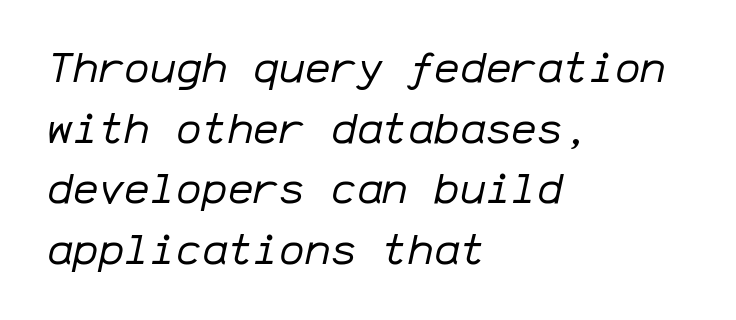
Q: Is the text bold? A: No.
Q: Is the text italic (slanted)? A: Yes, it leans right by about 12 degrees.
Q: Is the text underlined? A: No.
Q: How is the paragraph aligned? A: Left-aligned.
Q: Is the spacing between letters normal or unusually wide? A: Normal.
Q: Is the spacing between lines tight, normal or loose? A: Normal.
Q: Width (condensed, normal, or wide)? A: Normal.
Q: Stroke contrast? A: Low.
Q: x-height? A: Medium.
Q: Monospaced? A: Yes.
